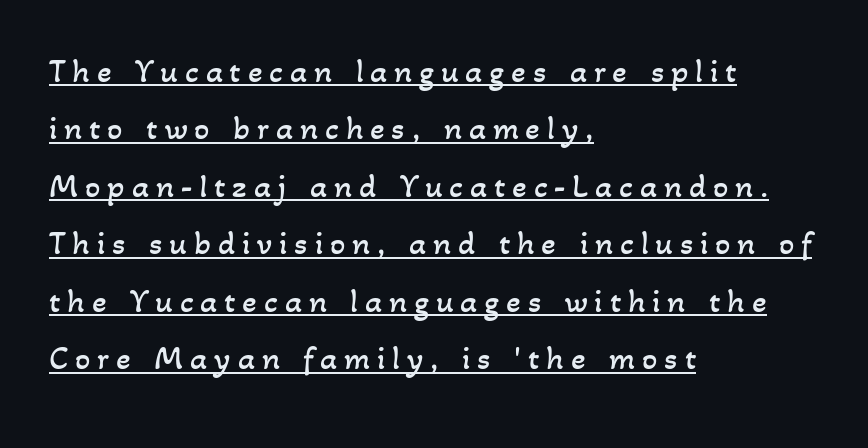
{"bold": "no", "weight": "regular", "width": "normal", "stroke_contrast": "low", "x_height": "small", "monospaced": "no", "underline": "yes", "align": "left", "line_spacing": "normal", "line_spacing_ratio": 1.69, "letter_spacing": "wide", "letter_spacing_em": 0.2, "glyph_px": 34}
